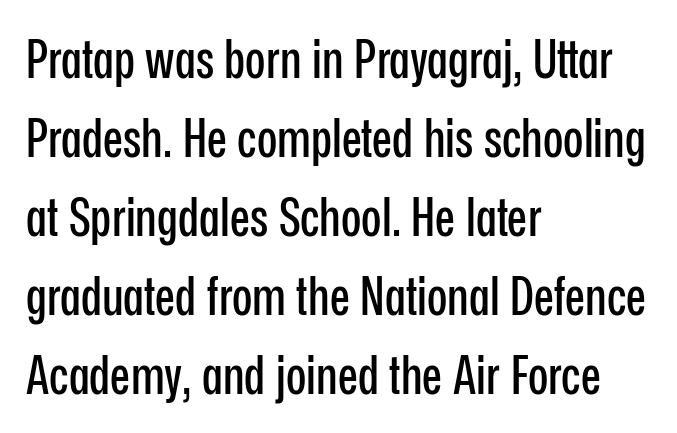
The image shows 53 px condensed sans-serif type, upright; set left-aligned, normal line spacing (1.49x), normal letter spacing, not underlined; low stroke contrast and a medium x-height.
